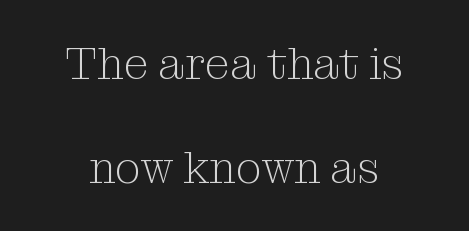
The type sits square on the baseline with zero lean. Proportional: the letters do not fall into vertical columns. On a weight scale, this lands at 450 or below. The lines in this sample share a center point and differ in where they start and stop. The space beneath each line is pristine and unruled.
